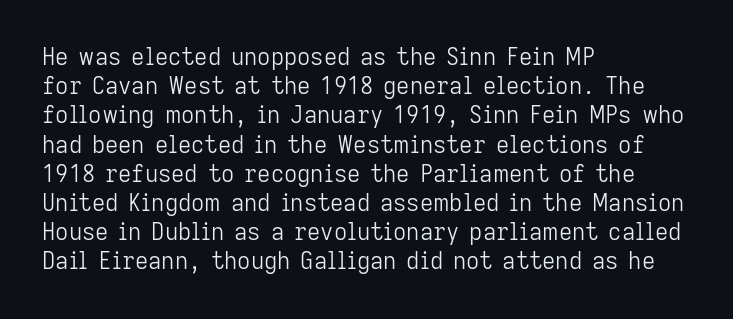
Nothing unusual about the tracking: characters are spaced as the font intends. Caption: multi-line text, flush left, ragged right. How would I describe the line gaps? Plain and ordinary. Unbolded letterforms with no extra heft.
